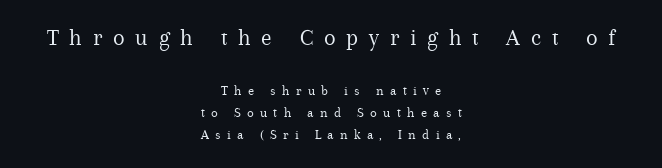
The image shows 24 px text type, upright; set centered, normal line spacing (1.6x), unusually wide letter spacing (+0.45 em), not underlined; the first (top) block is 1.71x larger.
